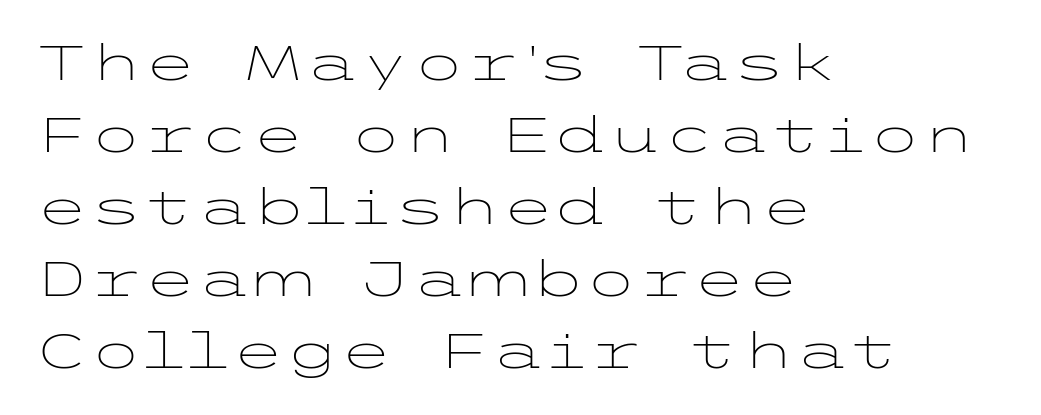
The image shows 49 px light, wide sans-serif type, upright; set left-aligned, normal line spacing (1.47x), normal letter spacing, not underlined; low stroke contrast and a medium x-height.
